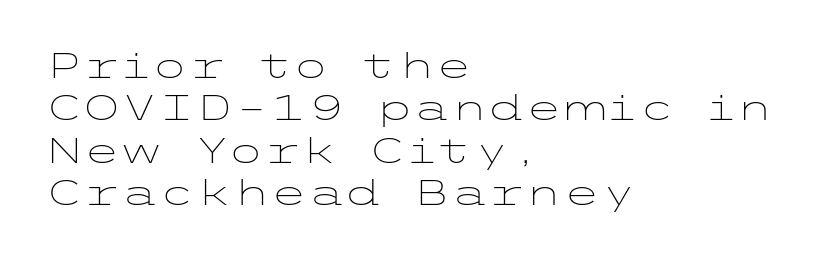
{"serif": "no", "italic": "no", "bold": "no", "weight": "light", "width": "wide", "stroke_contrast": "low", "x_height": "medium", "underline": "no", "align": "left", "line_spacing": "normal", "line_spacing_ratio": 1.25, "letter_spacing": "normal", "letter_spacing_em": 0.0, "glyph_px": 34}
